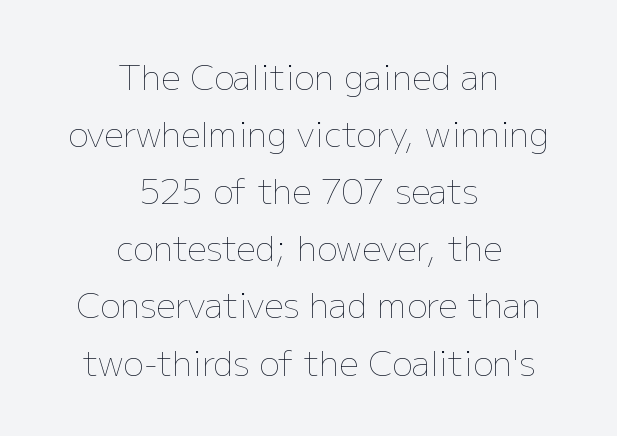
Q: Is the text bold? A: No.
Q: Is the text italic (slanted)? A: No, it is upright.
Q: Is the text underlined? A: No.
Q: How is the paragraph aligned? A: Centered.
Q: Is the spacing between letters normal or unusually wide? A: Normal.
Q: Is the spacing between lines tight, normal or loose? A: Normal.
Q: Width (condensed, normal, or wide)? A: Normal.
Q: Stroke contrast? A: Low.
Q: x-height? A: Medium.
Q: Monospaced? A: No.
